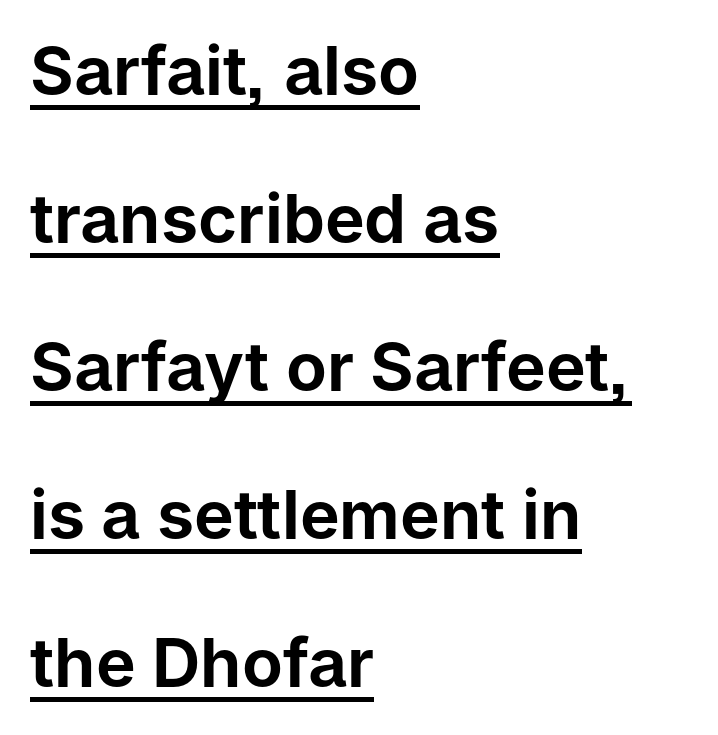
Q: Is the text italic (slanted)? A: No, it is upright.
Q: Is the typeface a serif or a sans-serif typeface? A: Sans-serif.
Q: Is the text underlined? A: Yes.
Q: How is the paragraph aligned? A: Left-aligned.
Q: Is the spacing between letters normal or unusually wide? A: Normal.
Q: Is the spacing between lines tight, normal or loose? A: Loose.
Q: Width (condensed, normal, or wide)? A: Normal.
Q: Stroke contrast? A: Low.
Q: x-height? A: Medium.
Q: Monospaced? A: No.
